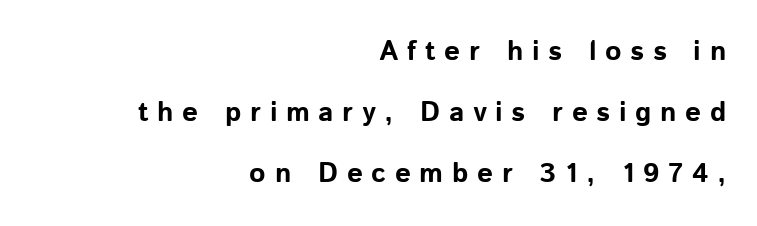
The rag falls on the left side of this text block. Think of a printed novel: that variable character pitch is what you see here. Glyph-to-glyph distance is far greater than everyday printed text. What's the leading like? Stretched, with rows far apart. In terms of letterform style, serifs are entirely absent.
